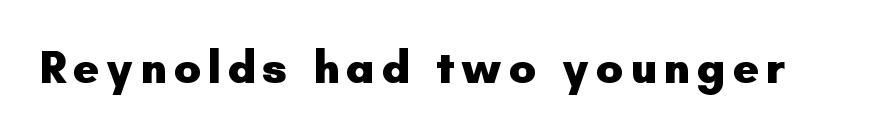
Q: Is the text bold? A: Yes.
Q: Is the text italic (slanted)? A: No, it is upright.
Q: Is the typeface a serif or a sans-serif typeface? A: Sans-serif.
Q: Is the text underlined? A: No.
Q: Width (condensed, normal, or wide)? A: Normal.
Q: Stroke contrast? A: Low.
Q: x-height? A: Small.
Q: Monospaced? A: No.
